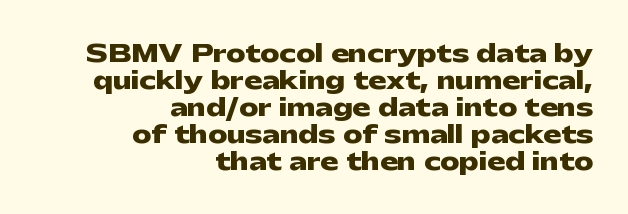
Each new line begins almost immediately beneath the previous one. Does the lettering tilt? It doesn't — this is upright. A student would call this right alignment; a typographer would say flush right, rag left. The type is set solid horizontally, with unmodified tracking. Type without underlining. A dark, heavy texture on the line: the type is bold.
